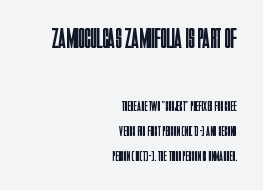
Q: Is the text bold? A: No.
Q: Is the text italic (slanted)? A: No, it is upright.
Q: Is the typeface a serif or a sans-serif typeface? A: Sans-serif.
Q: Is the text underlined? A: No.
Q: How is the paragraph aligned? A: Right-aligned.
Q: Is the spacing between letters normal or unusually wide? A: Normal.
Q: Which block of text is set in a larger size, the first (top) or the second (bottom)? A: The first (top) one.
Q: Width (condensed, normal, or wide)? A: Condensed.
Q: Stroke contrast? A: Low.
Q: x-height? A: Large.
Q: Monospaced? A: No.
